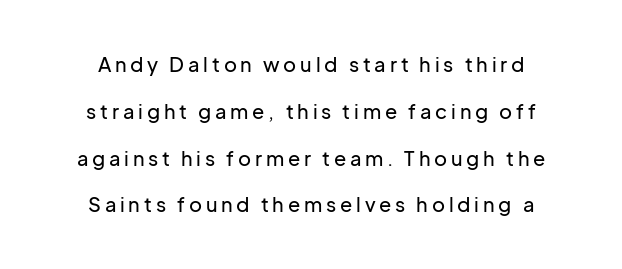
{"italic": "no", "underline": "no", "line_spacing": "loose", "line_spacing_ratio": 2.34, "glyph_px": 20}
